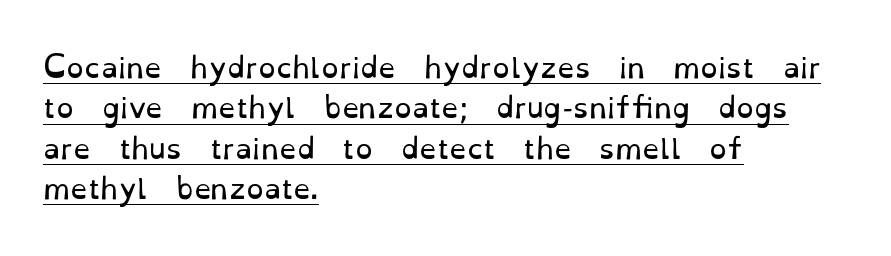
Q: Is the text bold? A: No.
Q: Is the text italic (slanted)? A: No, it is upright.
Q: Is the typeface a serif or a sans-serif typeface? A: Sans-serif.
Q: Is the text underlined? A: Yes.
Q: How is the paragraph aligned? A: Left-aligned.
Q: Is the spacing between letters normal or unusually wide? A: Normal.
Q: Is the spacing between lines tight, normal or loose? A: Normal.
Q: Width (condensed, normal, or wide)? A: Normal.
Q: Stroke contrast? A: Low.
Q: x-height? A: Small.
Q: Monospaced? A: No.
